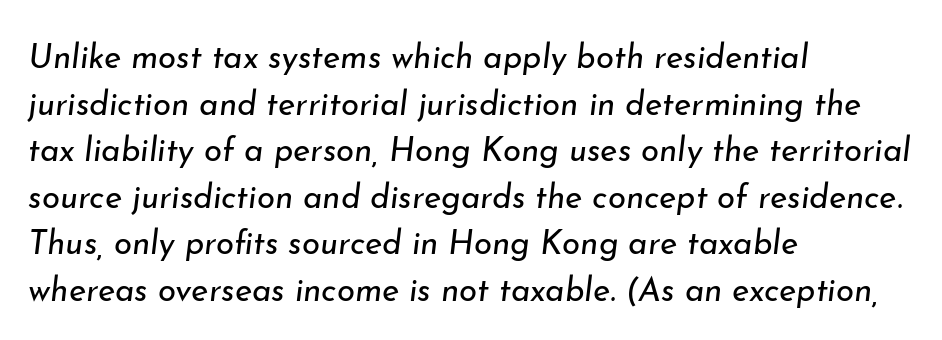
{"italic": "yes", "lean": "right", "slant_degrees": 7, "bold": "no", "weight": "regular", "width": "normal", "stroke_contrast": "low", "x_height": "small", "monospaced": "no", "underline": "no", "align": "left", "line_spacing": "normal", "line_spacing_ratio": 1.41, "letter_spacing": "normal", "letter_spacing_em": 0.0, "glyph_px": 33}
